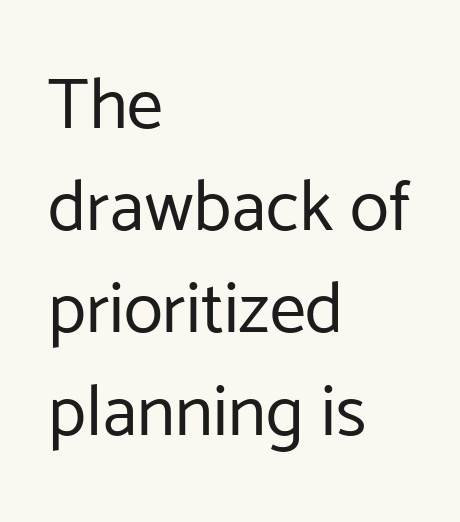
Q: Is the text bold? A: No.
Q: Is the text italic (slanted)? A: No, it is upright.
Q: Is the typeface a serif or a sans-serif typeface? A: Sans-serif.
Q: Is the text underlined? A: No.
Q: How is the paragraph aligned? A: Left-aligned.
Q: Is the spacing between letters normal or unusually wide? A: Normal.
Q: Is the spacing between lines tight, normal or loose? A: Normal.
Q: Width (condensed, normal, or wide)? A: Normal.
Q: Stroke contrast? A: Low.
Q: x-height? A: Medium.
Q: Monospaced? A: No.
